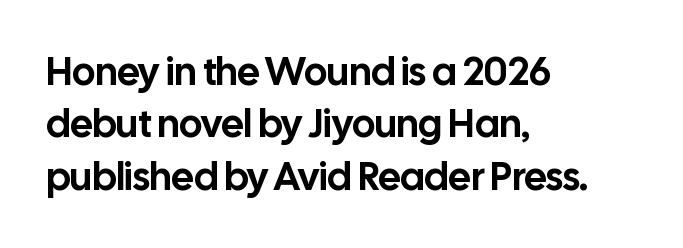
{"serif": "no", "italic": "no", "width": "normal", "stroke_contrast": "low", "x_height": "medium", "monospaced": "no", "underline": "no", "align": "left", "line_spacing": "normal", "line_spacing_ratio": 1.34, "letter_spacing": "normal", "letter_spacing_em": 0.0, "glyph_px": 39}
